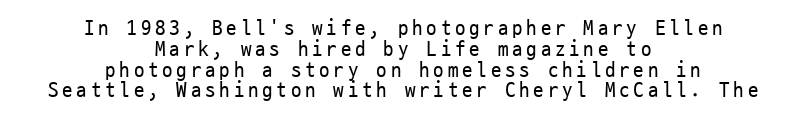
Q: Is the text bold? A: No.
Q: Is the text italic (slanted)? A: No, it is upright.
Q: Is the text underlined? A: No.
Q: How is the paragraph aligned? A: Centered.
Q: Is the spacing between lines tight, normal or loose? A: Tight.
